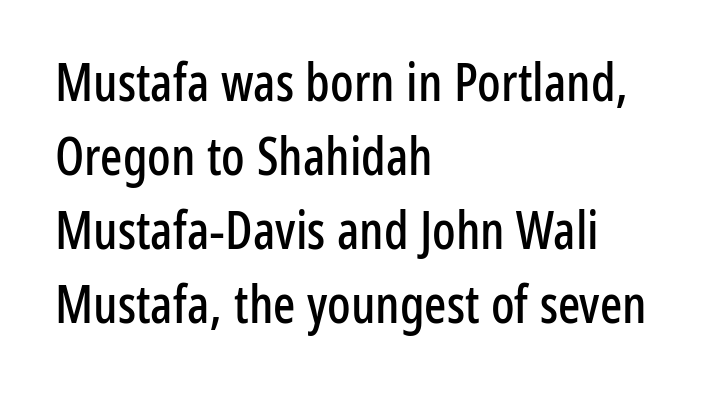
Where is the straight margin? On the left. Observe the ordinary spacing: letters are neighbours, not strangers. Are there feet on the stems? There aren't — it's a sans. Any mark beneath the type? The region is blank. The space between consecutive lines is moderate.
